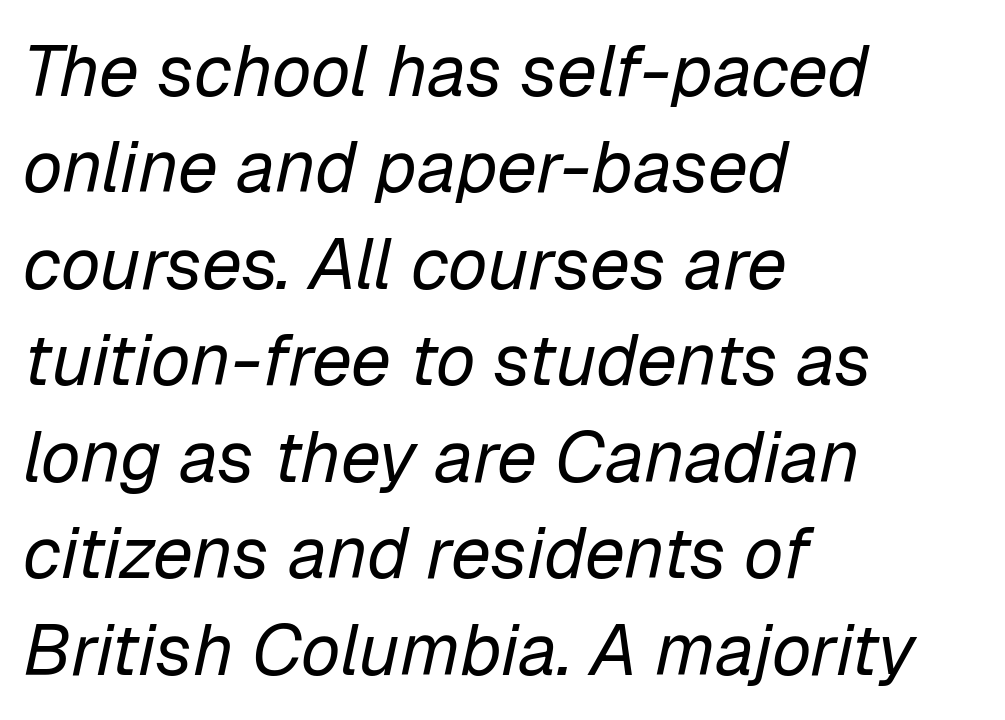
{"italic": "yes", "lean": "right", "slant_degrees": 12, "bold": "no", "weight": "regular", "width": "normal", "stroke_contrast": "low", "x_height": "medium", "monospaced": "no", "underline": "no", "align": "left", "line_spacing": "normal", "line_spacing_ratio": 1.34, "letter_spacing": "normal", "letter_spacing_em": 0.0, "glyph_px": 72}
